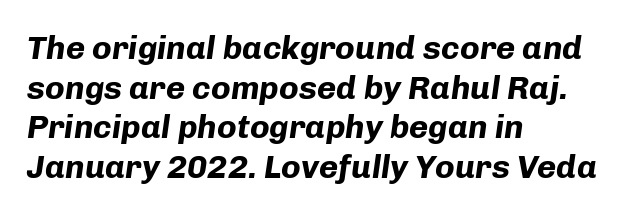
Words appear dense and cohesive because spacing is normal. Every row of glyphs begins at an identical x-position on the left. A bare baseline throughout the passage. On the weight axis this lands at bold, roughly 700. The letters are slanted; this is an italic face. The face used here is proportionally spaced, like ordinary book or web type.
